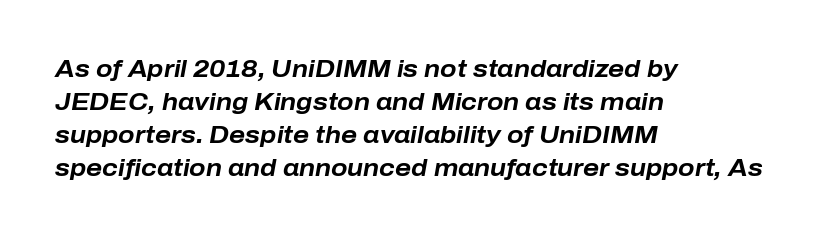
{"italic": "yes", "lean": "right", "slant_degrees": 10, "bold": "yes", "underline": "no", "align": "left", "line_spacing": "normal", "line_spacing_ratio": 1.37, "letter_spacing": "normal", "letter_spacing_em": 0.0, "glyph_px": 24}
